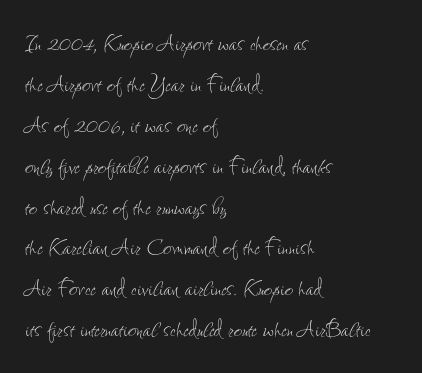
{"bold": "no", "weight": "thin", "width": "condensed", "stroke_contrast": "low", "x_height": "small", "monospaced": "no", "underline": "no", "align": "left", "line_spacing": "normal", "line_spacing_ratio": 1.41, "letter_spacing": "normal", "letter_spacing_em": 0.0, "glyph_px": 29}
